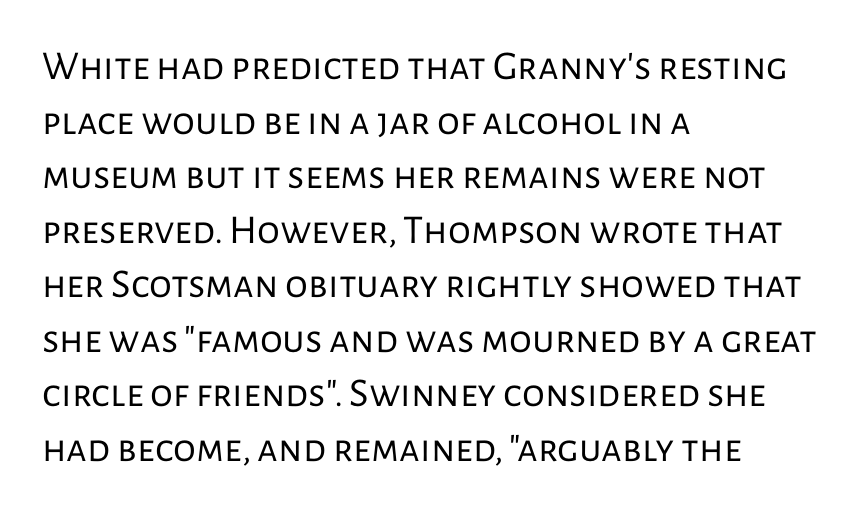
This sample has the flowing, uneven cadence of proportional lettering. The rag falls on the right side of this text block. The rendering shows plain stroke endings on the letterforms — a sans-serif design. Compared with typical body copy, the letter spacing here is the same.
